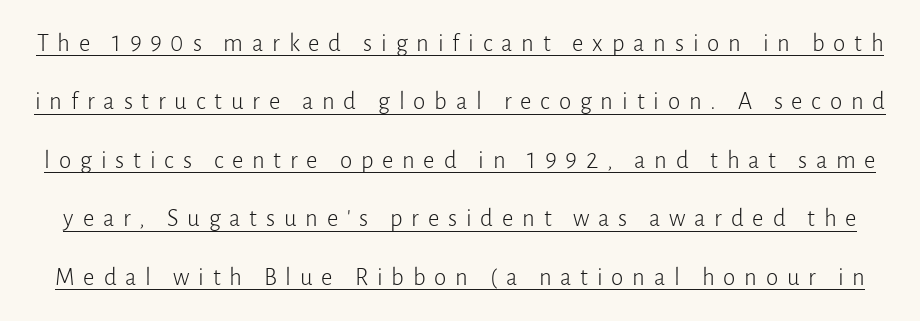
{"italic": "no", "bold": "no", "underline": "yes", "line_spacing": "loose", "line_spacing_ratio": 2.34, "letter_spacing": "wide", "letter_spacing_em": 0.35, "glyph_px": 25}
